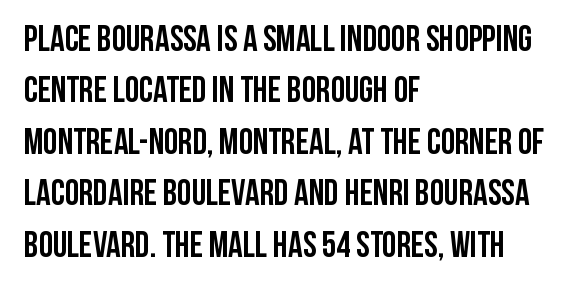
{"serif": "no", "italic": "no", "bold": "yes", "weight": "semibold", "width": "condensed", "stroke_contrast": "low", "x_height": "large", "monospaced": "no", "underline": "no", "align": "left", "line_spacing": "normal", "line_spacing_ratio": 1.43, "letter_spacing": "normal", "letter_spacing_em": 0.0, "glyph_px": 36}
